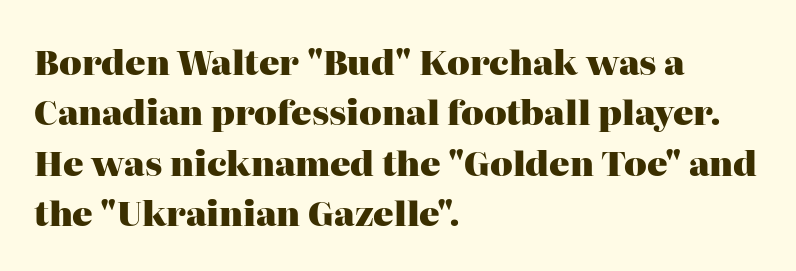
Little horizontal feet cap the strokes, marking this as serif type. If you drew a line through each stem, it would be perfectly vertical. Tracking value appears to be zero — textbook default spacing. Each row of text sits above clean, open space.
